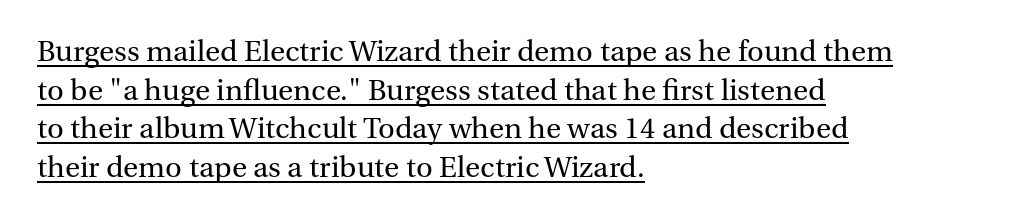
The image shows 31 px regular-weight serif type, upright; set left-aligned, normal line spacing (1.25x), normal letter spacing, underlined; medium stroke contrast and a medium x-height.
